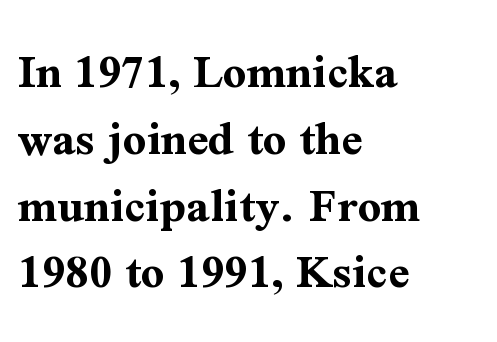
The image shows 51 px bold serif type, upright; set left-aligned, normal line spacing (1.31x), normal letter spacing, not underlined; medium stroke contrast and a medium x-height.
